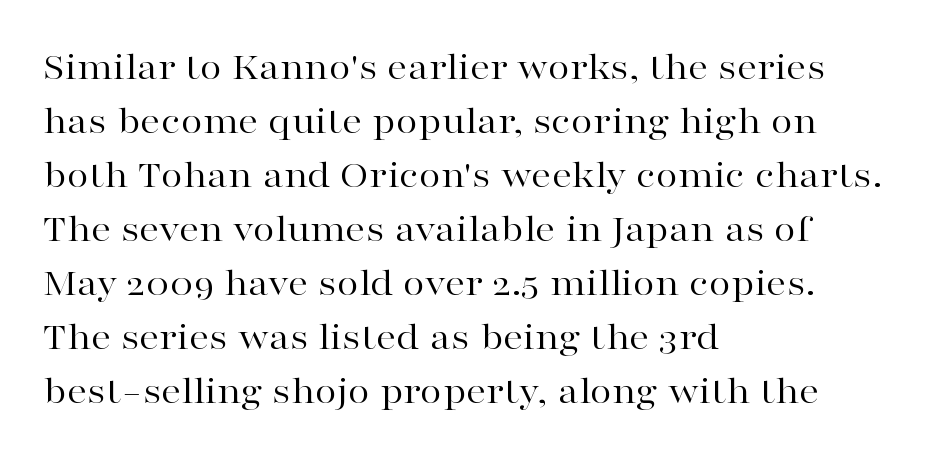
Q: Is the text bold? A: No.
Q: Is the text italic (slanted)? A: No, it is upright.
Q: Is the typeface a serif or a sans-serif typeface? A: Serif.
Q: Is the text underlined? A: No.
Q: How is the paragraph aligned? A: Left-aligned.
Q: Is the spacing between letters normal or unusually wide? A: Normal.
Q: Is the spacing between lines tight, normal or loose? A: Normal.
Q: Width (condensed, normal, or wide)? A: Wide.
Q: Stroke contrast? A: High.
Q: x-height? A: Medium.
Q: Monospaced? A: No.
